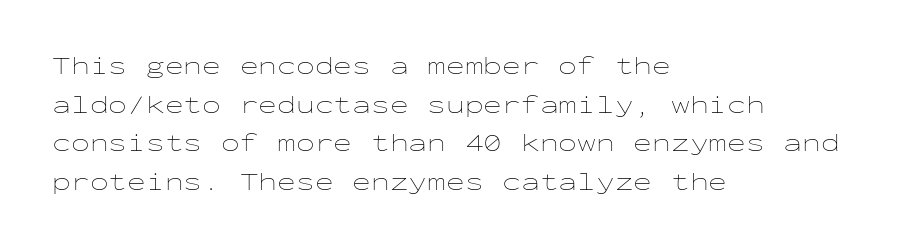
Q: Is the text bold? A: No.
Q: Is the text italic (slanted)? A: No, it is upright.
Q: Is the text underlined? A: No.
Q: How is the paragraph aligned? A: Left-aligned.
Q: Is the spacing between letters normal or unusually wide? A: Normal.
Q: Is the spacing between lines tight, normal or loose? A: Normal.
